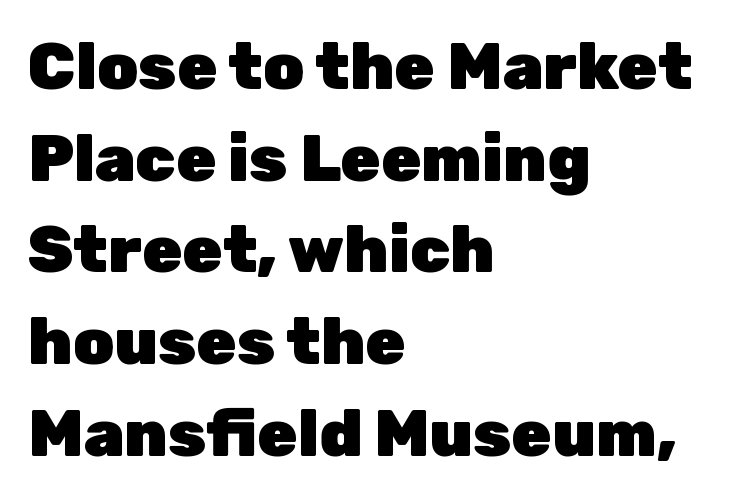
The image shows 65 px heavy sans-serif type, upright; set left-aligned, normal line spacing (1.41x), normal letter spacing, not underlined; low stroke contrast and a medium x-height.
